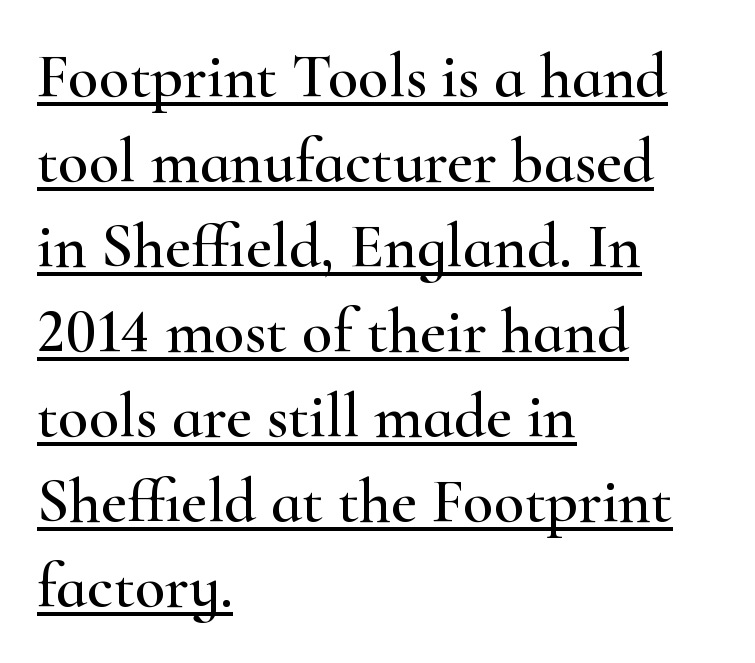
Successive baselines arrive at the customary interval. This sample uses a serif face. Typeset ragged right — the left edge is the straight one. The face used here is proportionally spaced, like ordinary book or web type.
